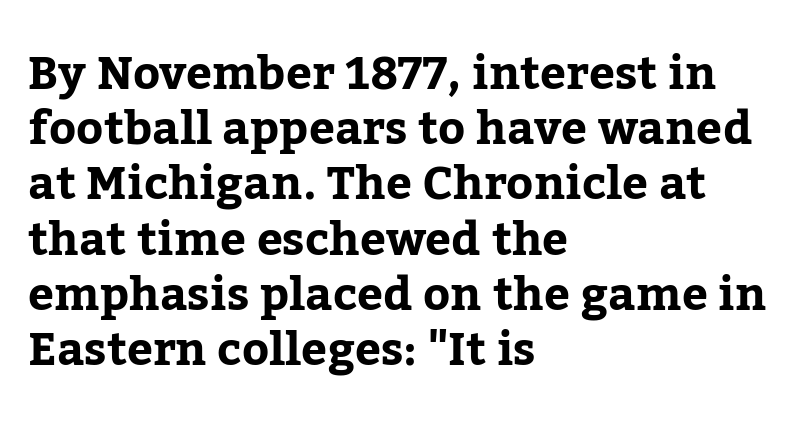
Q: Is the text italic (slanted)? A: No, it is upright.
Q: Is the typeface a serif or a sans-serif typeface? A: Serif.
Q: Is the text underlined? A: No.
Q: How is the paragraph aligned? A: Left-aligned.
Q: Is the spacing between letters normal or unusually wide? A: Normal.
Q: Width (condensed, normal, or wide)? A: Normal.
Q: Stroke contrast? A: Low.
Q: x-height? A: Medium.
Q: Monospaced? A: No.
